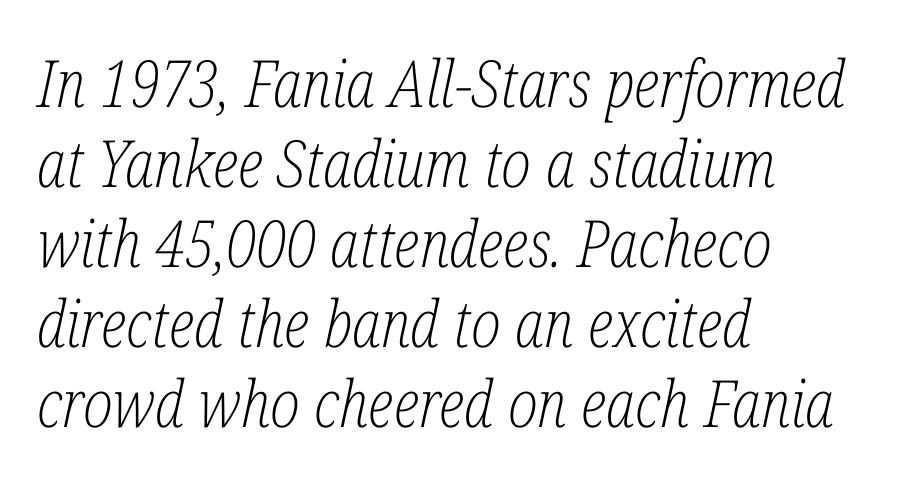
{"serif": "yes", "italic": "yes", "lean": "right", "slant_degrees": 12, "bold": "no", "weight": "light", "width": "condensed", "stroke_contrast": "low", "x_height": "medium", "monospaced": "no", "underline": "no", "align": "left", "line_spacing_ratio": 1.23, "letter_spacing": "normal", "letter_spacing_em": 0.0, "glyph_px": 65}
